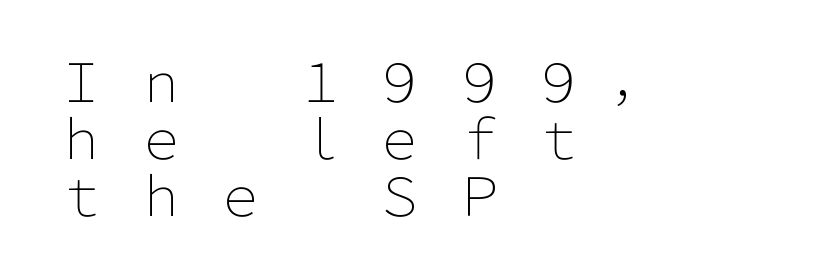
Posture: straight, roman, zero tilt. The face used here is proportionally spaced, like ordinary book or web type. Rows of type sit shoulder to shoulder in the vertical direction. The type is letterspaced generously, with wide tracking. These lines are composed in type without serifs. A quiet, ordinary-to-light weight characterises the typeface.
